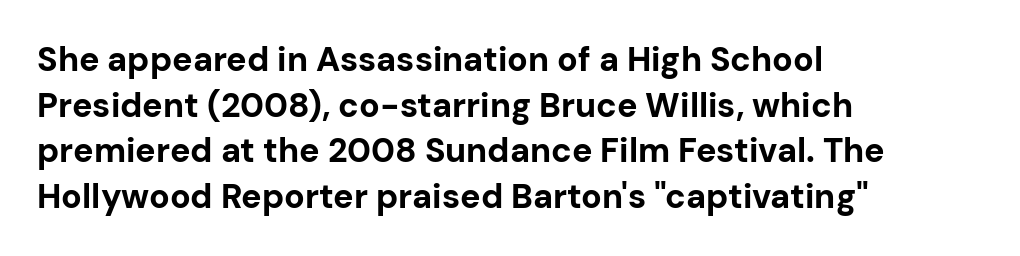
{"serif": "no", "italic": "no", "bold": "yes", "weight": "bold", "width": "normal", "stroke_contrast": "low", "x_height": "medium", "monospaced": "no", "underline": "no", "align": "left", "line_spacing": "normal", "line_spacing_ratio": 1.34, "letter_spacing": "normal", "letter_spacing_em": 0.0, "glyph_px": 34}
